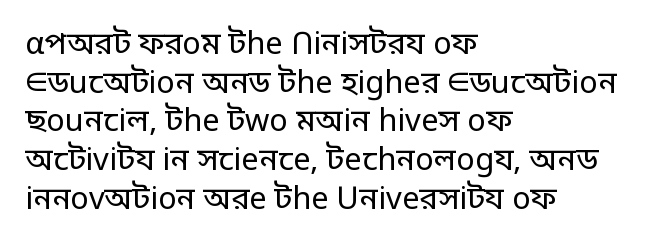
{"serif": "no", "italic": "no", "bold": "no", "weight": "regular", "width": "normal", "stroke_contrast": "low", "x_height": "large", "monospaced": "no", "underline": "no", "align": "left", "line_spacing": "normal", "line_spacing_ratio": 1.25, "letter_spacing": "normal", "letter_spacing_em": 0.0, "glyph_px": 31}
